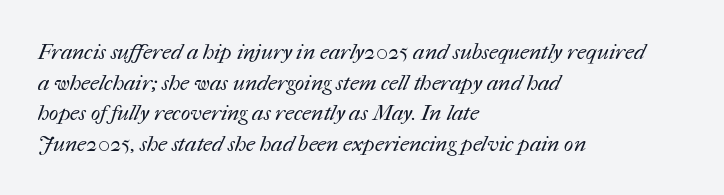
{"bold": "no", "underline": "no", "align": "left", "line_spacing": "normal", "line_spacing_ratio": 1.39, "letter_spacing": "normal", "letter_spacing_em": 0.0, "glyph_px": 22}
